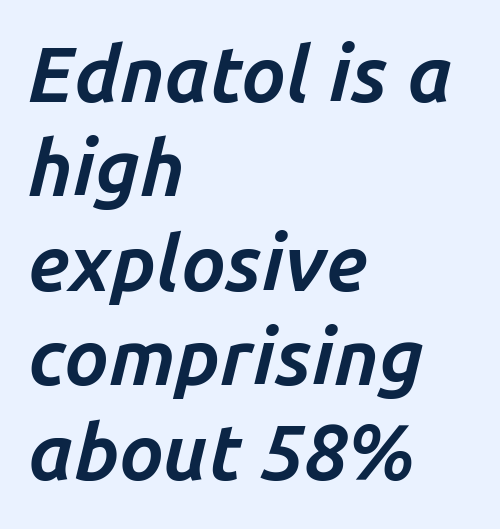
The image shows 78 px bold type, italic (leaning right); set left-aligned, line spacing 1.21x, normal letter spacing, not underlined; low stroke contrast and a medium x-height.
